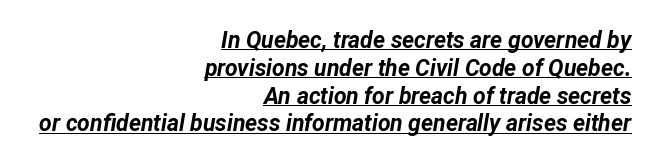
Q: Is the text bold? A: Yes.
Q: Is the text italic (slanted)? A: Yes, it leans right by about 12 degrees.
Q: Is the text underlined? A: Yes.
Q: How is the paragraph aligned? A: Right-aligned.
Q: Is the spacing between letters normal or unusually wide? A: Normal.
